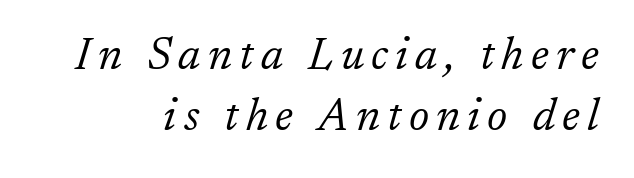
The image shows 45 px light serif type, italic (leaning right); set normal line spacing (1.36x), not underlined; low stroke contrast and a medium x-height.
